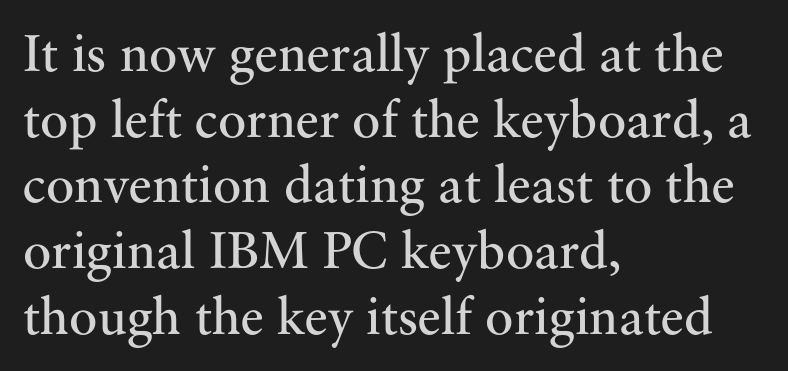
{"serif": "yes", "italic": "no", "bold": "no", "weight": "regular", "width": "normal", "stroke_contrast": "medium", "x_height": "small", "monospaced": "no", "underline": "no", "align": "left", "line_spacing_ratio": 1.24, "letter_spacing": "normal", "letter_spacing_em": 0.0, "glyph_px": 53}
